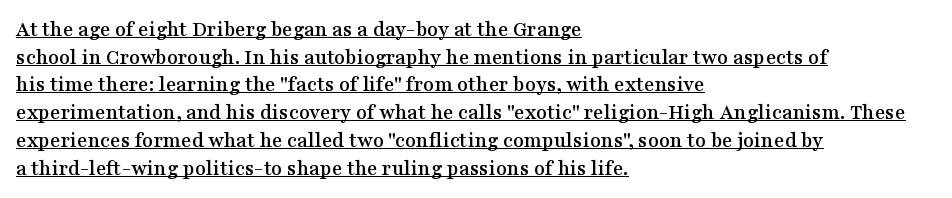
{"italic": "no", "underline": "yes", "align": "left", "line_spacing": "normal", "line_spacing_ratio": 1.26, "letter_spacing": "normal", "letter_spacing_em": 0.0, "glyph_px": 22}
